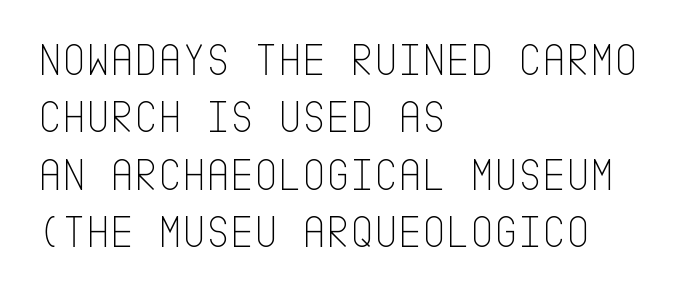
Q: Is the text bold? A: No.
Q: Is the text italic (slanted)? A: No, it is upright.
Q: Is the typeface a serif or a sans-serif typeface? A: Sans-serif.
Q: Is the text underlined? A: No.
Q: How is the paragraph aligned? A: Left-aligned.
Q: Is the spacing between letters normal or unusually wide? A: Normal.
Q: Is the spacing between lines tight, normal or loose? A: Normal.
Q: Width (condensed, normal, or wide)? A: Condensed.
Q: Stroke contrast? A: Low.
Q: x-height? A: Large.
